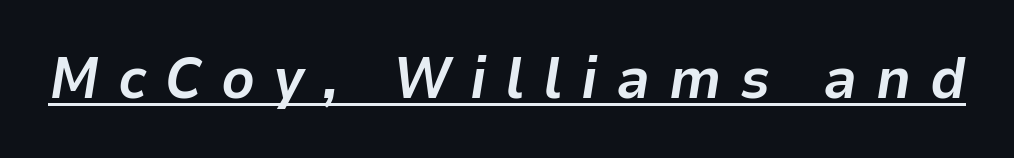
Q: Is the text bold? A: Yes.
Q: Is the text italic (slanted)? A: Yes, it leans right by about 9 degrees.
Q: Is the text underlined? A: Yes.
Q: Is the spacing between letters normal or unusually wide? A: Unusually wide.
Q: Width (condensed, normal, or wide)? A: Normal.
Q: Stroke contrast? A: Low.
Q: x-height? A: Medium.
Q: Monospaced? A: No.
